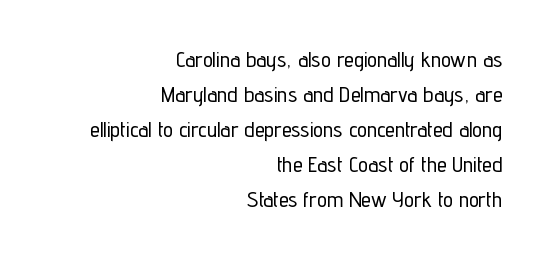
Q: Is the text italic (slanted)? A: No, it is upright.
Q: Is the text underlined? A: No.
Q: How is the paragraph aligned? A: Right-aligned.
Q: Is the spacing between letters normal or unusually wide? A: Normal.
Q: Is the spacing between lines tight, normal or loose? A: Normal.
